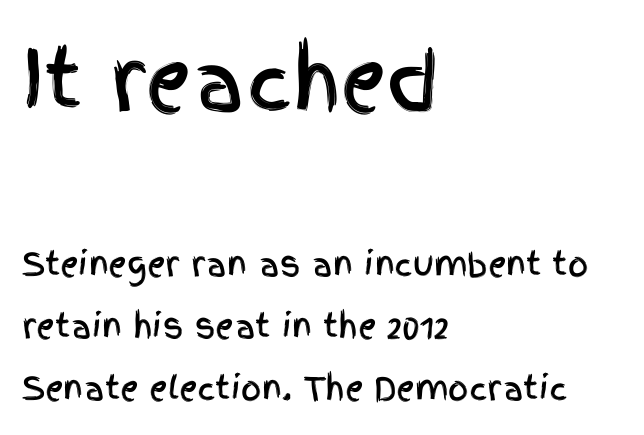
{"serif": "no", "italic": "no", "width": "condensed", "x_height": "large", "monospaced": "no", "underline": "no", "align": "left", "line_spacing": "loose", "line_spacing_ratio": 1.93, "letter_spacing": "normal", "letter_spacing_em": 0.0, "larger_block": "first", "size_ratio": 2.5, "glyph_px": 80}
